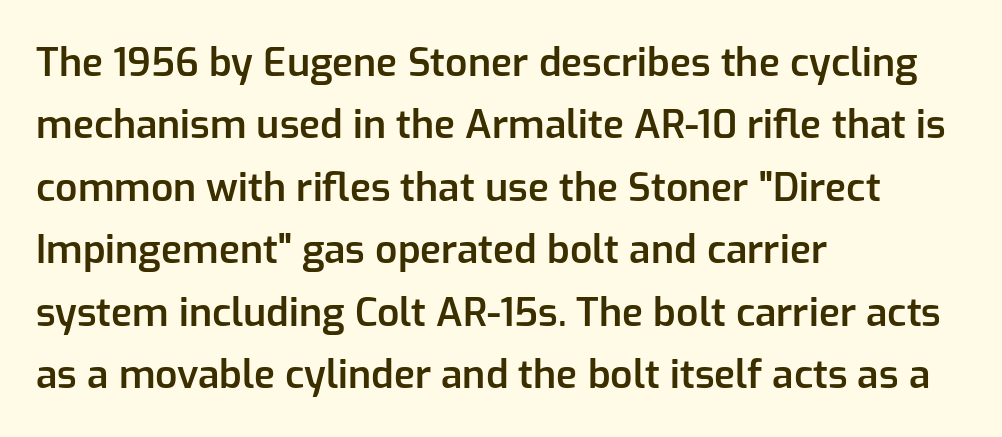
Q: Is the text bold? A: Semi-bold.
Q: Is the text italic (slanted)? A: No, it is upright.
Q: Is the typeface a serif or a sans-serif typeface? A: Sans-serif.
Q: Is the text underlined? A: No.
Q: How is the paragraph aligned? A: Left-aligned.
Q: Is the spacing between letters normal or unusually wide? A: Normal.
Q: Is the spacing between lines tight, normal or loose? A: Normal.
Q: Width (condensed, normal, or wide)? A: Normal.
Q: Stroke contrast? A: Low.
Q: x-height? A: Medium.
Q: Monospaced? A: No.
